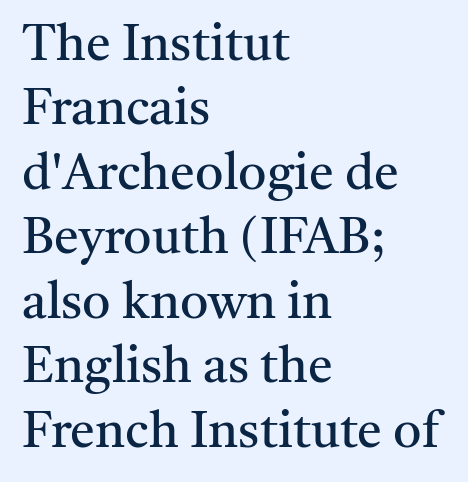
{"serif": "yes", "italic": "no", "bold": "no", "weight": "regular", "width": "normal", "stroke_contrast": "medium", "x_height": "medium", "monospaced": "no", "underline": "no", "align": "left", "line_spacing": "normal", "line_spacing_ratio": 1.29, "letter_spacing": "normal", "letter_spacing_em": 0.0, "glyph_px": 50}
